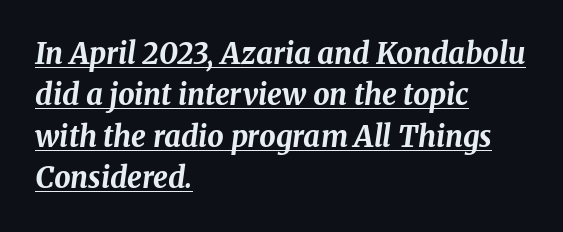
The rendering keeps characters at their native spacing. The face used here appears with an underline applied. The rag falls on the right side of this text block. Line spacing here is normal. These lines carry a lot of weight — the face is fully bold.
